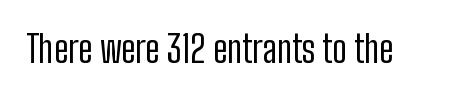
The image shows 37 px regular-weight, condensed sans-serif type, upright; set normal letter spacing, not underlined; low stroke contrast and a medium x-height.
